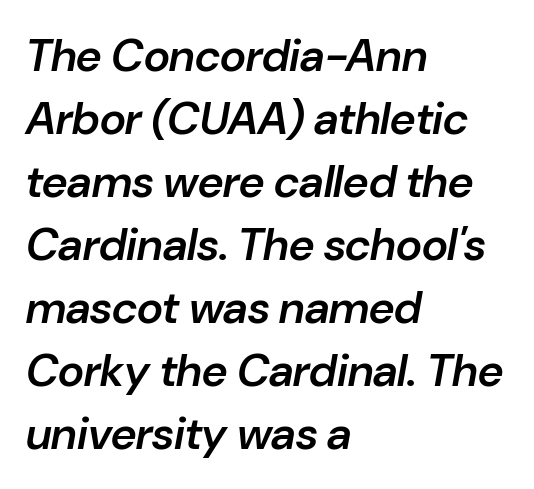
Q: Is the text bold? A: Semi-bold.
Q: Is the text italic (slanted)? A: Yes, it leans right by about 10 degrees.
Q: Is the text underlined? A: No.
Q: How is the paragraph aligned? A: Left-aligned.
Q: Is the spacing between letters normal or unusually wide? A: Normal.
Q: Is the spacing between lines tight, normal or loose? A: Normal.
Q: Width (condensed, normal, or wide)? A: Normal.
Q: Stroke contrast? A: Low.
Q: x-height? A: Medium.
Q: Monospaced? A: No.
